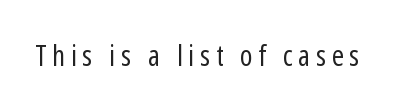
These lines are rendered in a variable-pitch font. The gap between lines stays unmarked. Posture: straight, roman, zero tilt. Observe the wide spacing: letters keep a clear distance from each other. The font is comparable to plain body text, perhaps lighter. Serif or sans? Sans — the stroke terminals are bare.
